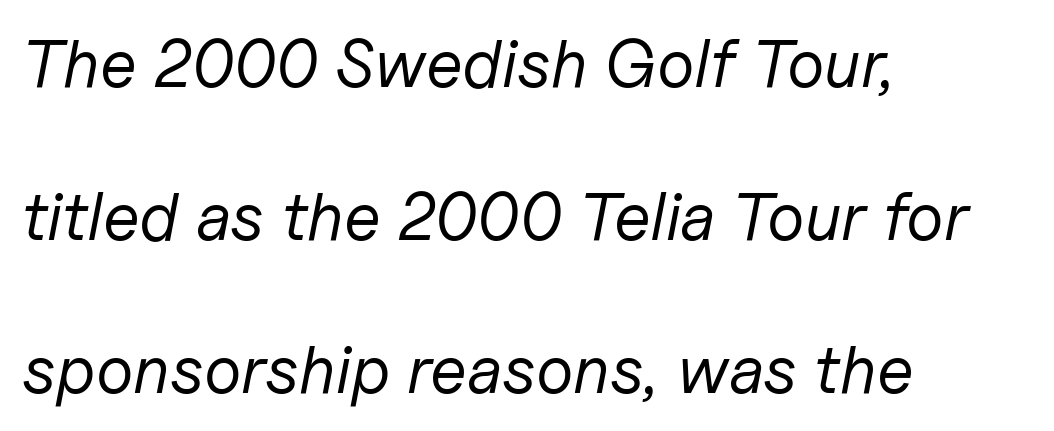
Q: Is the text bold? A: No.
Q: Is the text italic (slanted)? A: Yes, it leans right by about 11 degrees.
Q: Is the text underlined? A: No.
Q: How is the paragraph aligned? A: Left-aligned.
Q: Is the spacing between letters normal or unusually wide? A: Normal.
Q: Is the spacing between lines tight, normal or loose? A: Loose.
Q: Width (condensed, normal, or wide)? A: Normal.
Q: Stroke contrast? A: Low.
Q: x-height? A: Medium.
Q: Monospaced? A: No.
